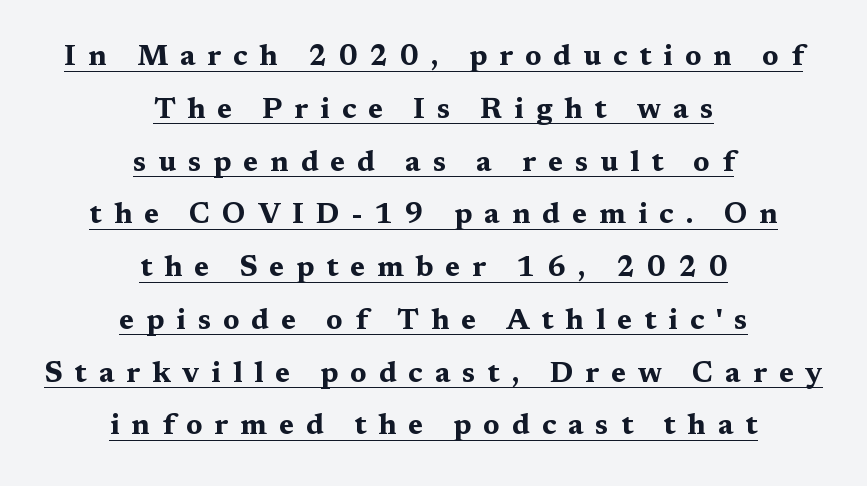
The text was rendered using a seriffed face with decorative stroke endings. A student would call this center alignment; a typographer would say set centered. Observe the wide spacing: letters keep a clear distance from each other. Like a heading marked for emphasis, these lines bear an underscore. Think of a printed novel: that variable character pitch is what you see here.
